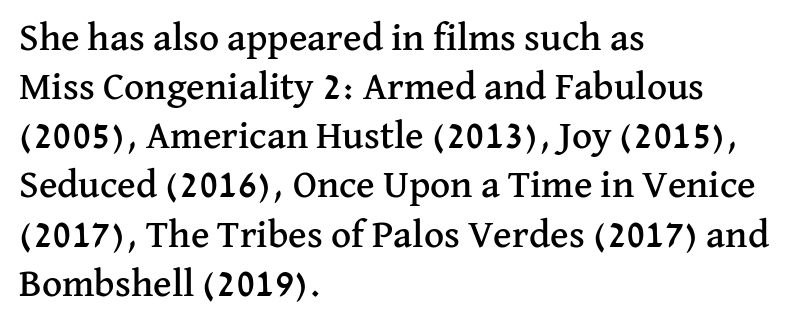
{"serif": "yes", "italic": "no", "width": "normal", "stroke_contrast": "medium", "x_height": "medium", "monospaced": "no", "underline": "no", "align": "left", "line_spacing": "normal", "line_spacing_ratio": 1.26, "letter_spacing": "normal", "letter_spacing_em": 0.0, "glyph_px": 39}
